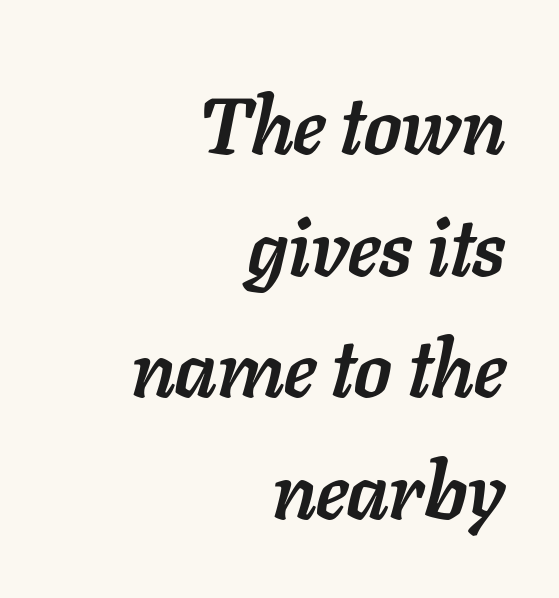
The image shows 80 px semibold type, italic (leaning right); set right-aligned, normal line spacing (1.52x), normal letter spacing, not underlined; low stroke contrast and a medium x-height.
